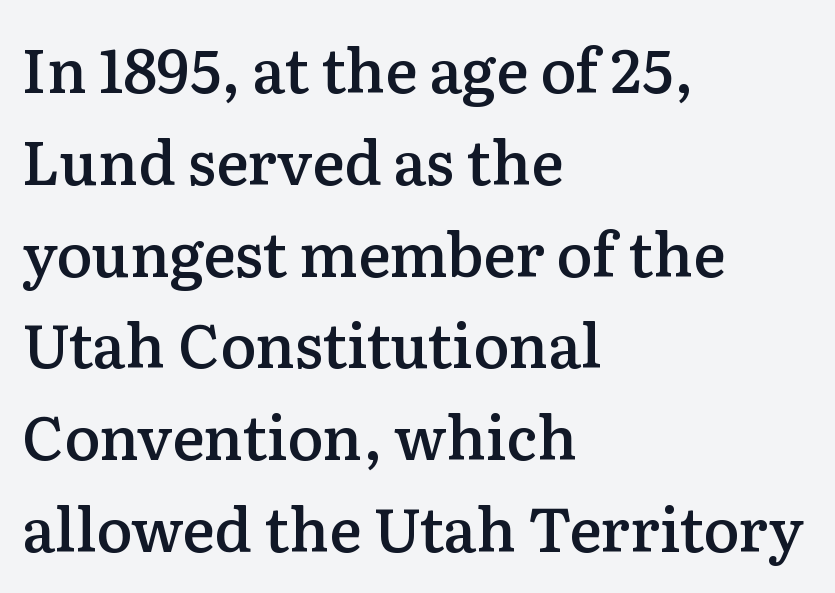
The line texture is even and compact thanks to regular tracking. These words are printed semibold, heavier than regular yet not bold. Think of a printed novel: that variable character pitch is what you see here. The passage shown is not underscored anywhere. Typographically, this falls in the serif category.
